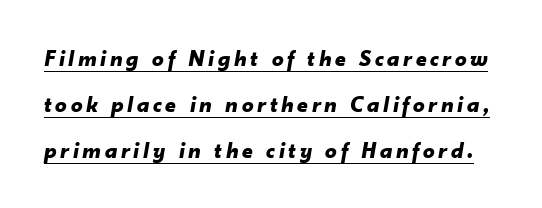
The image shows 23 px bold type, italic (leaning right); set loose line spacing (1.99x), underlined.
